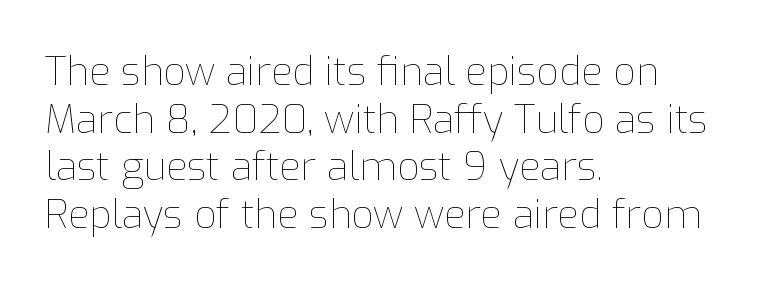
Q: Is the text bold? A: No.
Q: Is the text italic (slanted)? A: No, it is upright.
Q: Is the text underlined? A: No.
Q: How is the paragraph aligned? A: Left-aligned.
Q: Is the spacing between letters normal or unusually wide? A: Normal.
Q: Width (condensed, normal, or wide)? A: Normal.
Q: Stroke contrast? A: Low.
Q: x-height? A: Medium.
Q: Monospaced? A: No.
